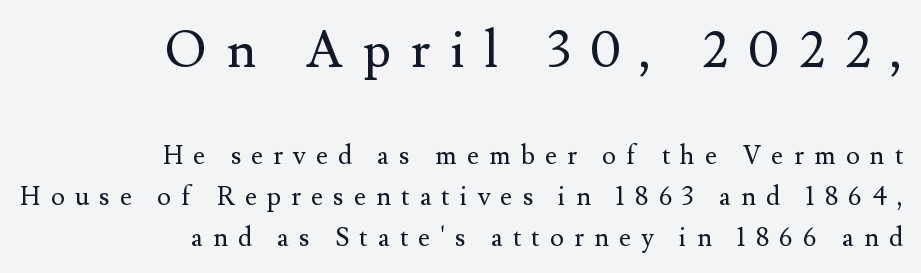
Q: Is the text bold? A: No.
Q: Is the text italic (slanted)? A: No, it is upright.
Q: Is the typeface a serif or a sans-serif typeface? A: Serif.
Q: Is the text underlined? A: No.
Q: How is the paragraph aligned? A: Right-aligned.
Q: Is the spacing between letters normal or unusually wide? A: Unusually wide.
Q: Is the spacing between lines tight, normal or loose? A: Normal.
Q: Which block of text is set in a larger size, the first (top) or the second (bottom)? A: The first (top) one.
Q: Width (condensed, normal, or wide)? A: Normal.
Q: Stroke contrast? A: Medium.
Q: x-height? A: Small.
Q: Monospaced? A: No.
